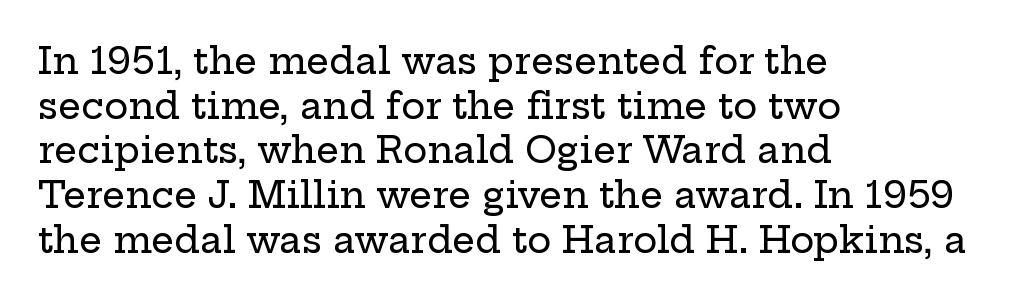
{"serif": "yes", "italic": "no", "width": "wide", "stroke_contrast": "low", "x_height": "medium", "monospaced": "no", "underline": "no", "align": "left", "line_spacing_ratio": 1.24, "letter_spacing": "normal", "letter_spacing_em": 0.0, "glyph_px": 36}
